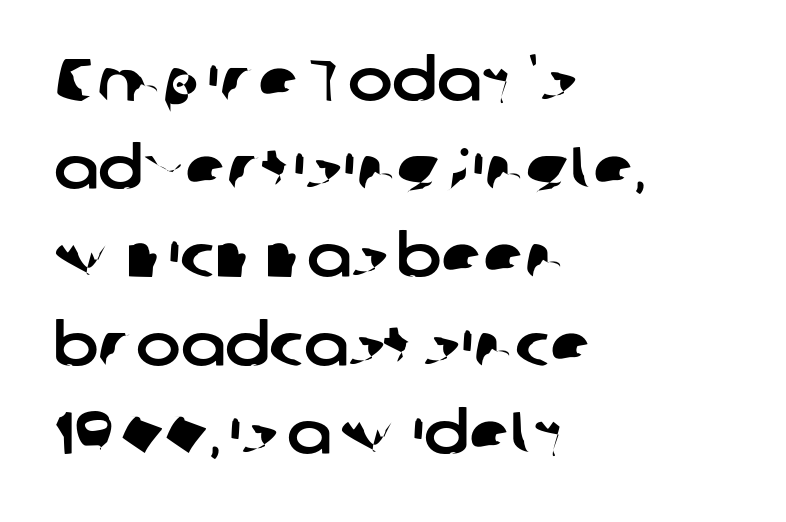
Q: Is the typeface a serif or a sans-serif typeface? A: Sans-serif.
Q: Is the text underlined? A: No.
Q: How is the paragraph aligned? A: Left-aligned.
Q: Is the spacing between letters normal or unusually wide? A: Normal.
Q: Is the spacing between lines tight, normal or loose? A: Normal.
Q: Width (condensed, normal, or wide)? A: Normal.
Q: Stroke contrast? A: Low.
Q: x-height? A: Medium.
Q: Monospaced? A: No.
